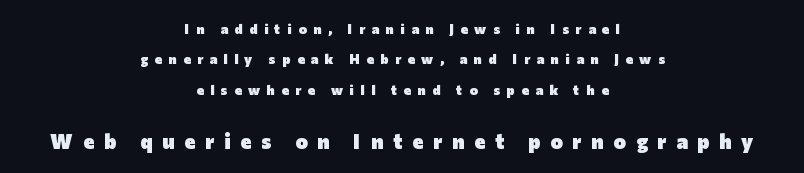
Q: Is the text bold? A: Yes.
Q: Is the text italic (slanted)? A: No, it is upright.
Q: Is the text underlined? A: No.
Q: How is the paragraph aligned? A: Centered.
Q: Is the spacing between letters normal or unusually wide? A: Unusually wide.
Q: Is the spacing between lines tight, normal or loose? A: Loose.
Q: Which block of text is set in a larger size, the first (top) or the second (bottom)? A: The second (bottom) one.
